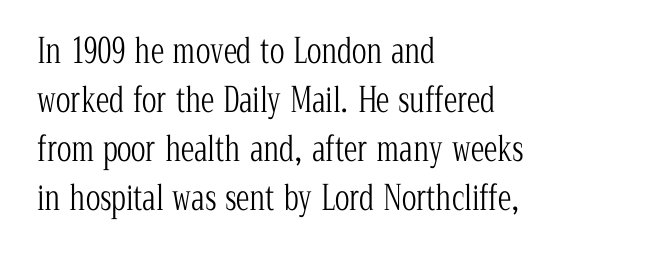
Summary of vertical rhythm: regular, with standard interline spacing. Every stem runs plumb, perpendicular to the baseline. Underlining? Definitely not there. Vertical stems look standard width or narrower in stroke. Check where the strokes stop: tiny serifs finish them off. Varying glyph widths throughout — classic text-font behaviour.
